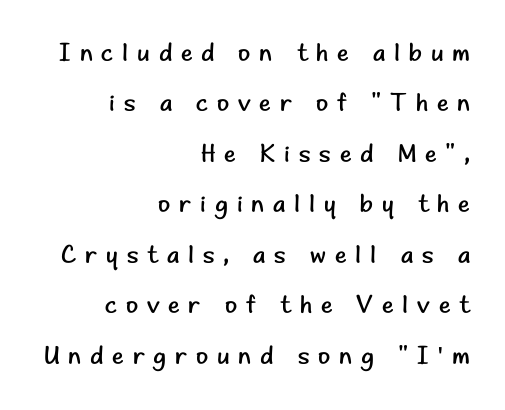
The image shows 25 px text type, upright; set right-aligned, loose line spacing (2.02x), unusually wide letter spacing (+0.35 em), not underlined.
